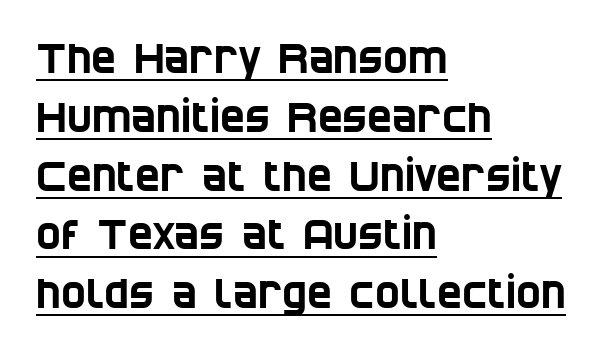
Q: Is the typeface a serif or a sans-serif typeface? A: Sans-serif.
Q: Is the text underlined? A: Yes.
Q: How is the paragraph aligned? A: Left-aligned.
Q: Is the spacing between letters normal or unusually wide? A: Normal.
Q: Is the spacing between lines tight, normal or loose? A: Normal.
Q: Width (condensed, normal, or wide)? A: Condensed.
Q: Stroke contrast? A: Low.
Q: x-height? A: Large.
Q: Monospaced? A: No.
